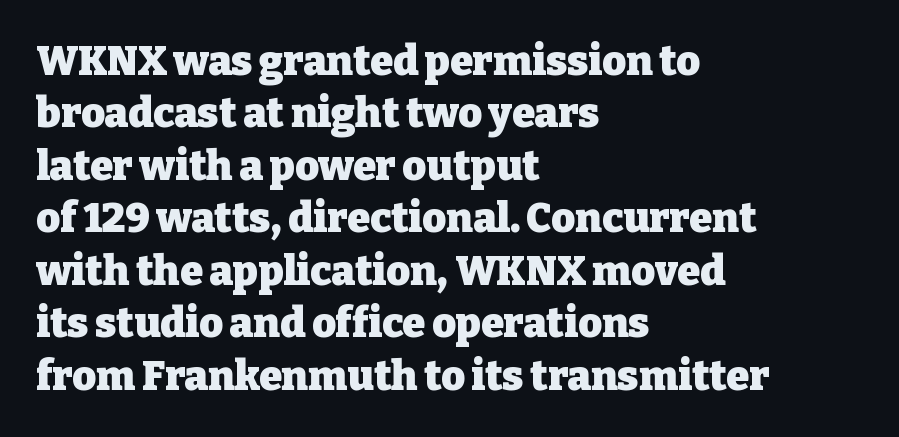
Q: Is the text bold? A: Yes.
Q: Is the text italic (slanted)? A: No, it is upright.
Q: Is the typeface a serif or a sans-serif typeface? A: Serif.
Q: Is the text underlined? A: No.
Q: How is the paragraph aligned? A: Left-aligned.
Q: Is the spacing between letters normal or unusually wide? A: Normal.
Q: Is the spacing between lines tight, normal or loose? A: Normal.
Q: Width (condensed, normal, or wide)? A: Normal.
Q: Stroke contrast? A: Low.
Q: x-height? A: Medium.
Q: Monospaced? A: No.
